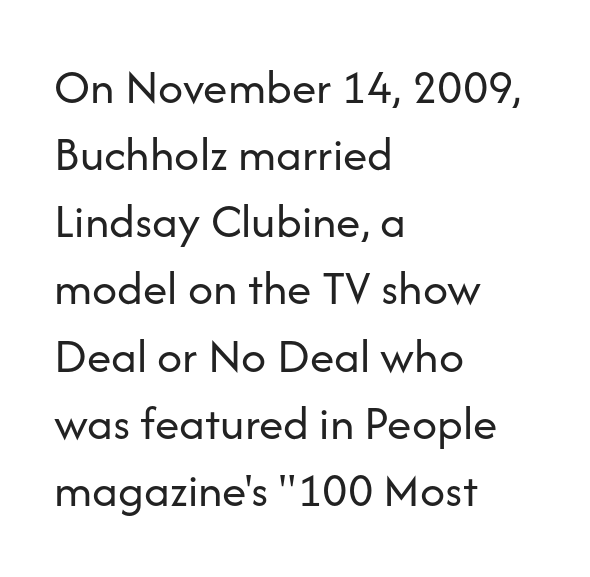
Q: Is the text bold? A: No.
Q: Is the text italic (slanted)? A: No, it is upright.
Q: Is the typeface a serif or a sans-serif typeface? A: Sans-serif.
Q: Is the text underlined? A: No.
Q: How is the paragraph aligned? A: Left-aligned.
Q: Is the spacing between letters normal or unusually wide? A: Normal.
Q: Is the spacing between lines tight, normal or loose? A: Normal.
Q: Width (condensed, normal, or wide)? A: Normal.
Q: Stroke contrast? A: Low.
Q: x-height? A: Medium.
Q: Monospaced? A: No.
